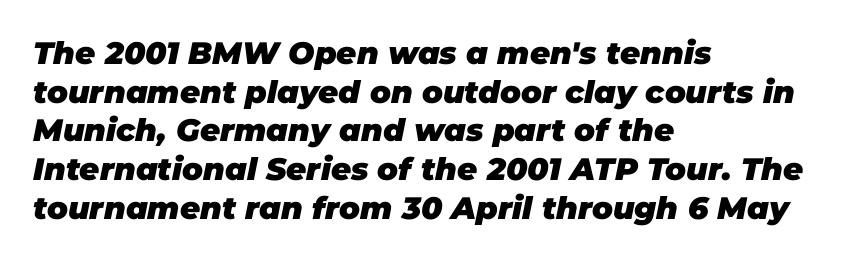
The image shows 31 px heavy type, italic (leaning right); set left-aligned, normal line spacing (1.25x), normal letter spacing, not underlined; low stroke contrast and a large x-height.
